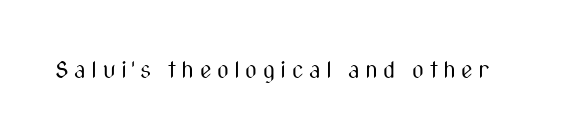
Q: Is the text bold? A: No.
Q: Is the text italic (slanted)? A: No, it is upright.
Q: Is the text underlined? A: No.
Q: Is the spacing between letters normal or unusually wide? A: Unusually wide.
